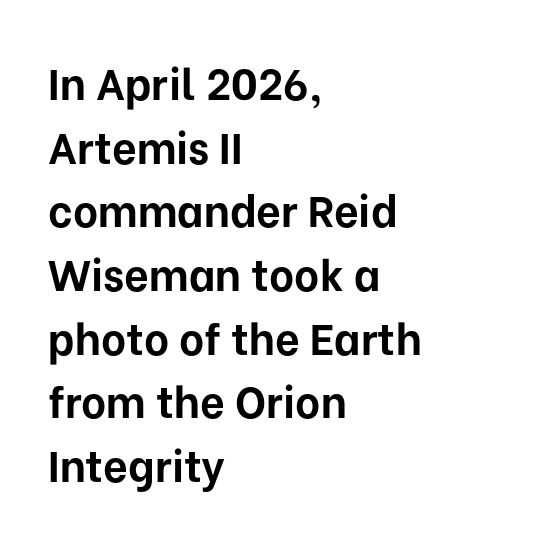
Q: Is the text bold? A: Yes.
Q: Is the text italic (slanted)? A: No, it is upright.
Q: Is the typeface a serif or a sans-serif typeface? A: Sans-serif.
Q: Is the text underlined? A: No.
Q: How is the paragraph aligned? A: Left-aligned.
Q: Is the spacing between letters normal or unusually wide? A: Normal.
Q: Is the spacing between lines tight, normal or loose? A: Normal.
Q: Width (condensed, normal, or wide)? A: Normal.
Q: Stroke contrast? A: Low.
Q: x-height? A: Medium.
Q: Monospaced? A: No.
